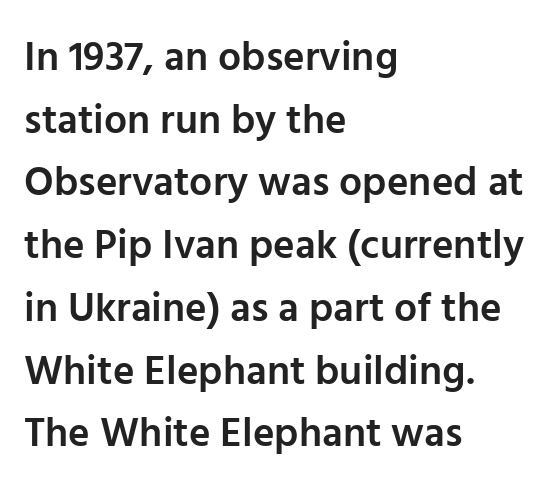
The image shows 41 px semibold sans-serif type, upright; set left-aligned, normal line spacing (1.53x), normal letter spacing, not underlined; low stroke contrast and a medium x-height.
